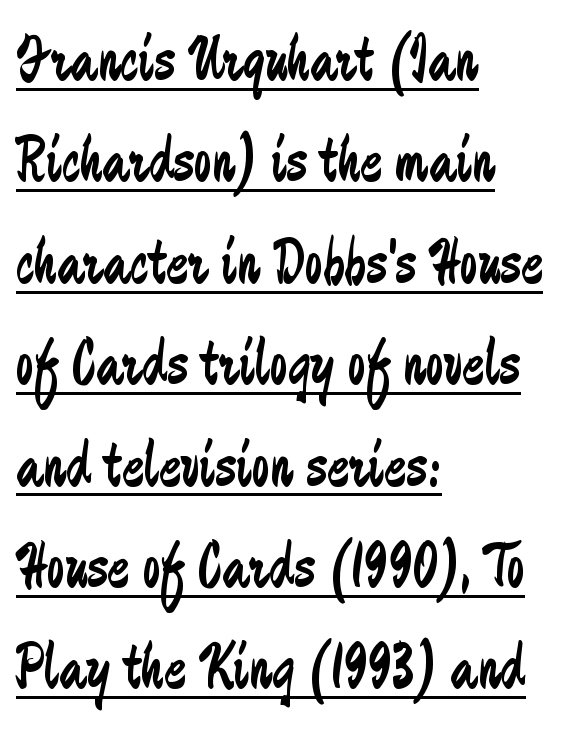
The image shows 65 px regular-weight, condensed sans-serif type; set left-aligned, normal line spacing (1.56x), normal letter spacing, underlined; low stroke contrast and a small x-height.
